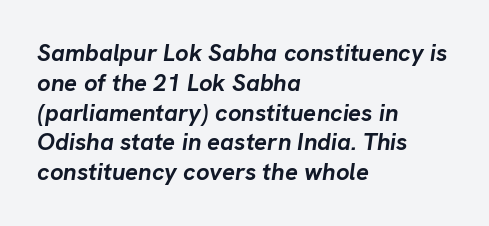
The image shows 24 px bold type, italic (leaning right); set left-aligned, line spacing 1.24x, normal letter spacing, not underlined.
